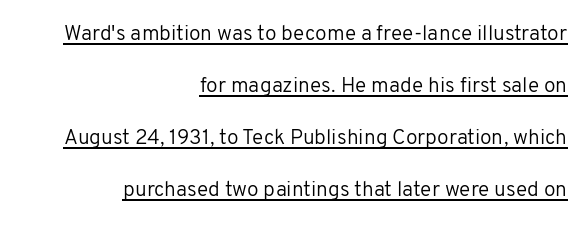
The weight would be labelled regular, book, light, or lighter still. Reading down the block, your eye finds every line finishing at a fixed right position. Italic: no, the glyphs are upright roman. Caption: lettering with a line underneath.
